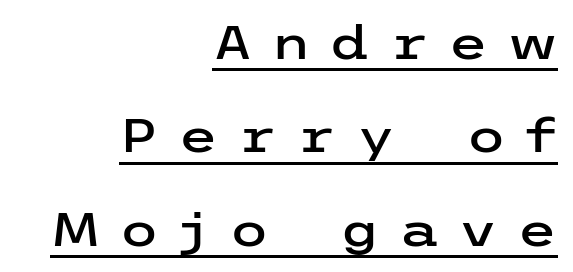
Q: Is the text italic (slanted)? A: No, it is upright.
Q: Is the typeface a serif or a sans-serif typeface? A: Sans-serif.
Q: Is the text underlined? A: Yes.
Q: How is the paragraph aligned? A: Right-aligned.
Q: Is the spacing between letters normal or unusually wide? A: Unusually wide.
Q: Is the spacing between lines tight, normal or loose? A: Loose.
Q: Width (condensed, normal, or wide)? A: Wide.
Q: Stroke contrast? A: Low.
Q: x-height? A: Medium.
